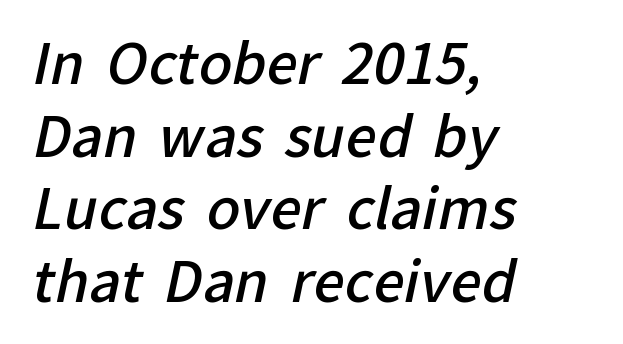
The image shows 55 px semibold sans-serif type; set left-aligned, normal line spacing (1.32x), normal letter spacing, not underlined; low stroke contrast and a medium x-height.
